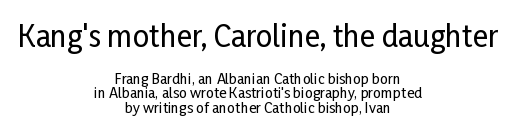
The image shows 29 px condensed sans-serif type, upright; set centered, tight line spacing (1.03x), normal letter spacing, not underlined; the first (top) block is 2.07x larger; low stroke contrast and a medium x-height.
